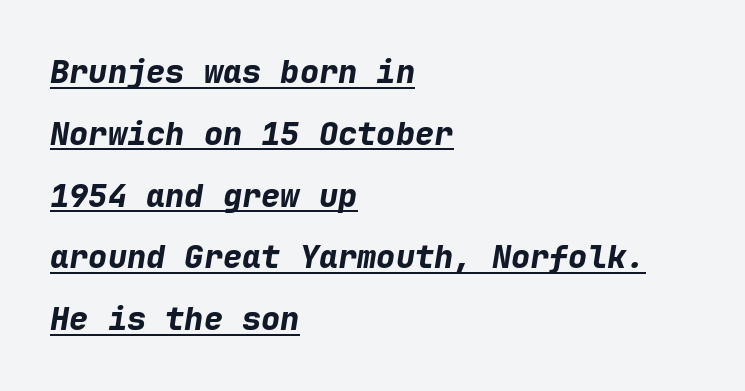
Q: Is the text bold? A: Yes.
Q: Is the text italic (slanted)? A: Yes, it leans right by about 9 degrees.
Q: Is the text underlined? A: Yes.
Q: How is the paragraph aligned? A: Left-aligned.
Q: Is the spacing between letters normal or unusually wide? A: Normal.
Q: Is the spacing between lines tight, normal or loose? A: Loose.
Q: Width (condensed, normal, or wide)? A: Normal.
Q: Stroke contrast? A: Low.
Q: x-height? A: Medium.
Q: Monospaced? A: Yes.
